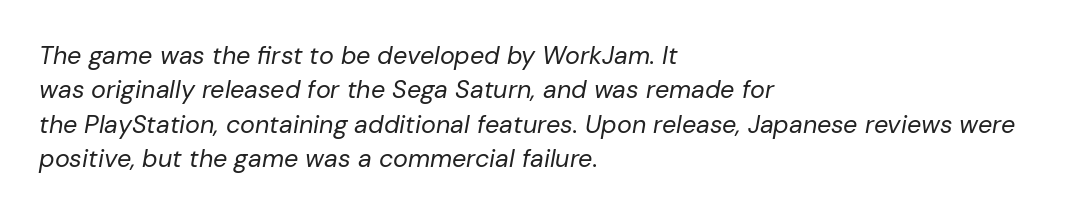
Q: Is the text bold? A: No.
Q: Is the text italic (slanted)? A: Yes, it leans right by about 10 degrees.
Q: Is the text underlined? A: No.
Q: How is the paragraph aligned? A: Left-aligned.
Q: Is the spacing between letters normal or unusually wide? A: Normal.
Q: Is the spacing between lines tight, normal or loose? A: Normal.
